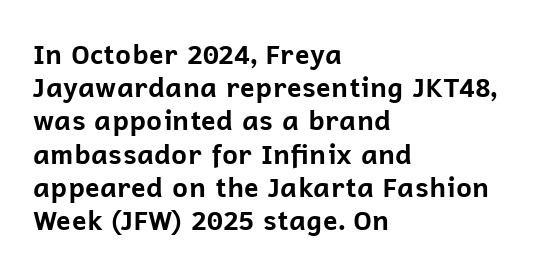
The image shows 27 px bold type, upright; set left-aligned, line spacing 1.23x, normal letter spacing, not underlined.
